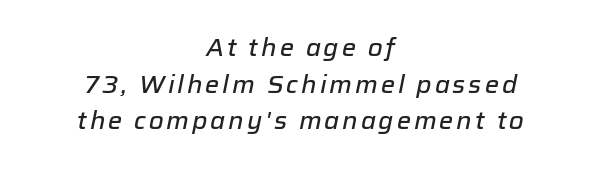
{"italic": "yes", "lean": "right", "slant_degrees": 12, "underline": "no", "align": "center", "line_spacing": "normal", "line_spacing_ratio": 1.53, "glyph_px": 24}
